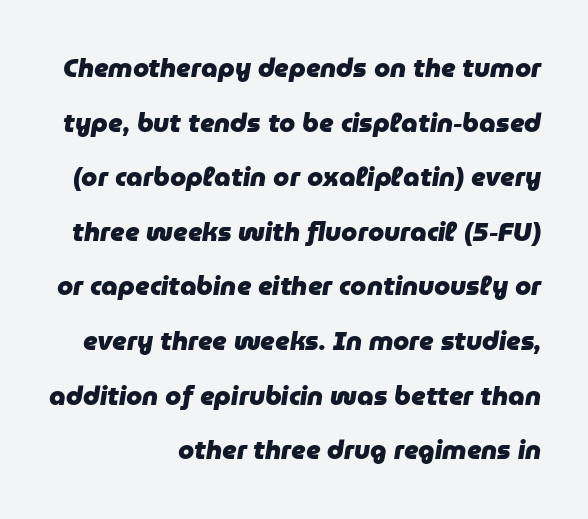
Leading is clearly above the norm, producing a sparse column. The passage shown leans; its letterforms are oblique. As a designer I'd log this as weight 700, bold. Here the glyphs are tracked normally, forming tight word shapes. Letters rest on an invisible, unmarked baseline.
